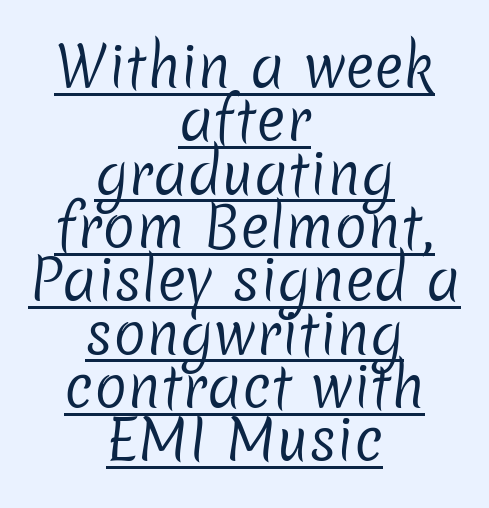
The image shows 55 px regular-weight sans-serif type; set centered, tight line spacing (0.97x), normal letter spacing, underlined; low stroke contrast and a medium x-height.
